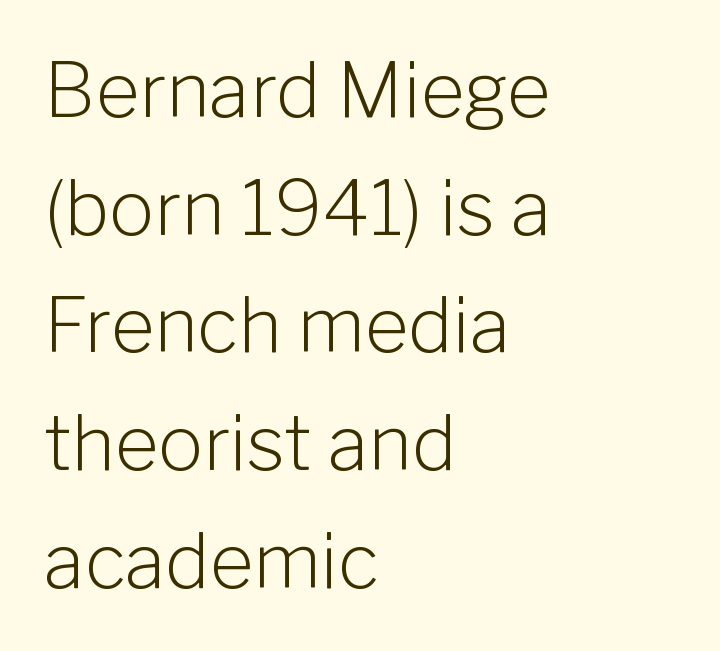
Q: Is the text bold? A: No.
Q: Is the text italic (slanted)? A: No, it is upright.
Q: Is the typeface a serif or a sans-serif typeface? A: Sans-serif.
Q: Is the text underlined? A: No.
Q: How is the paragraph aligned? A: Left-aligned.
Q: Is the spacing between letters normal or unusually wide? A: Normal.
Q: Is the spacing between lines tight, normal or loose? A: Normal.
Q: Width (condensed, normal, or wide)? A: Normal.
Q: Stroke contrast? A: Low.
Q: x-height? A: Medium.
Q: Monospaced? A: No.
